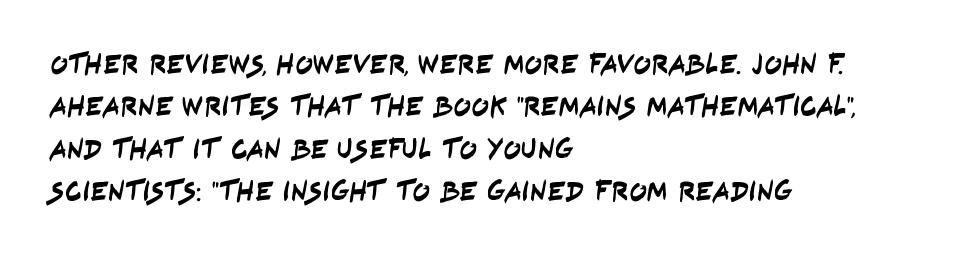
Q: Is the typeface a serif or a sans-serif typeface? A: Sans-serif.
Q: Is the text underlined? A: No.
Q: How is the paragraph aligned? A: Left-aligned.
Q: Is the spacing between letters normal or unusually wide? A: Normal.
Q: Is the spacing between lines tight, normal or loose? A: Normal.
Q: Width (condensed, normal, or wide)? A: Condensed.
Q: Stroke contrast? A: Low.
Q: x-height? A: Large.
Q: Monospaced? A: No.
